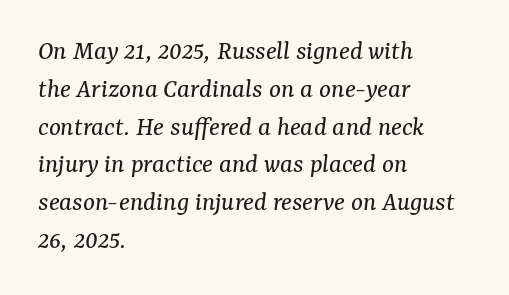
Q: Is the text bold? A: No.
Q: Is the text italic (slanted)? A: Yes, it leans right by about 7 degrees.
Q: Is the typeface a serif or a sans-serif typeface? A: Serif.
Q: Is the text underlined? A: No.
Q: How is the paragraph aligned? A: Left-aligned.
Q: Is the spacing between letters normal or unusually wide? A: Normal.
Q: Is the spacing between lines tight, normal or loose? A: Normal.
Q: Width (condensed, normal, or wide)? A: Normal.
Q: Stroke contrast? A: Medium.
Q: x-height? A: Medium.
Q: Monospaced? A: No.
